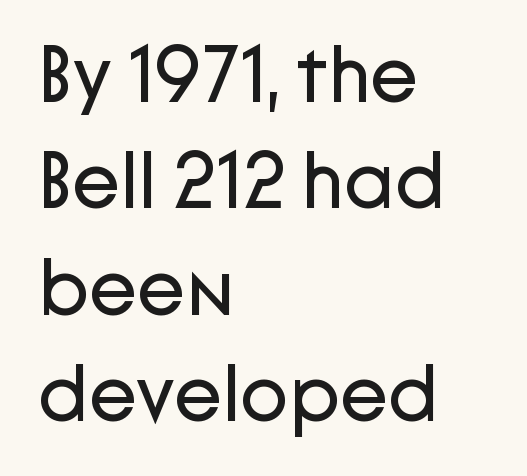
The image shows 80 px regular-weight sans-serif type, upright; set left-aligned, normal line spacing (1.33x), normal letter spacing, not underlined; low stroke contrast and a medium x-height.
